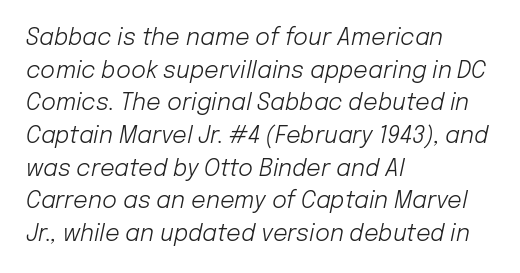
{"italic": "yes", "lean": "right", "slant_degrees": 12, "bold": "no", "underline": "no", "align": "left", "line_spacing": "normal", "line_spacing_ratio": 1.42, "letter_spacing": "normal", "letter_spacing_em": 0.0, "glyph_px": 23}
